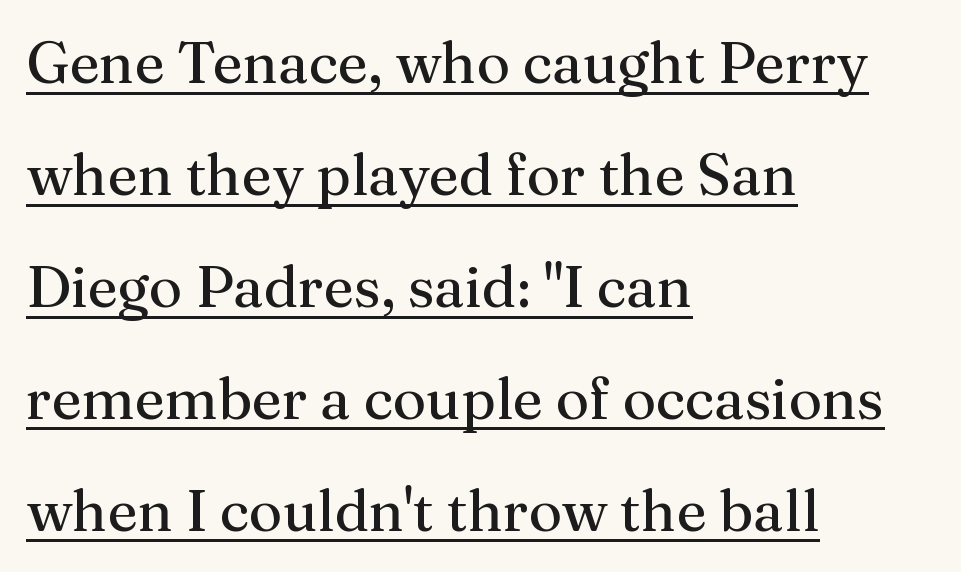
Q: Is the text bold? A: No.
Q: Is the text italic (slanted)? A: No, it is upright.
Q: Is the typeface a serif or a sans-serif typeface? A: Serif.
Q: Is the text underlined? A: Yes.
Q: How is the paragraph aligned? A: Left-aligned.
Q: Is the spacing between letters normal or unusually wide? A: Normal.
Q: Is the spacing between lines tight, normal or loose? A: Loose.
Q: Width (condensed, normal, or wide)? A: Normal.
Q: Stroke contrast? A: Medium.
Q: x-height? A: Medium.
Q: Monospaced? A: No.
